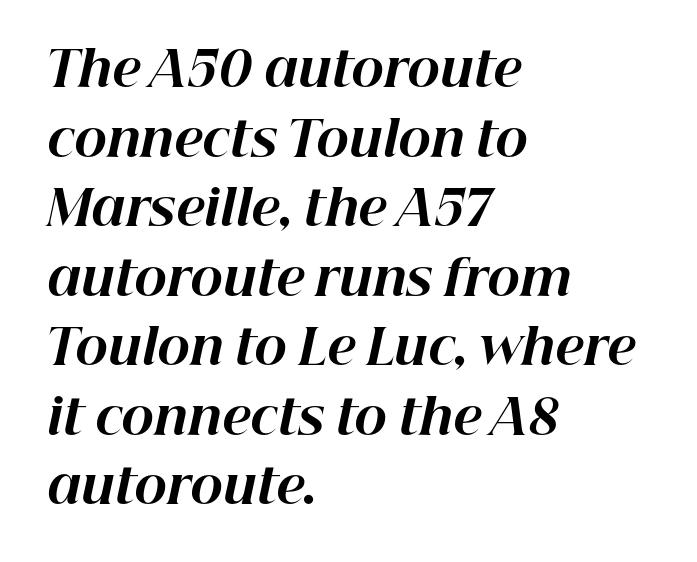
The image shows 49 px bold type, italic (leaning right); set left-aligned, normal line spacing (1.42x), normal letter spacing, not underlined; high stroke contrast and a medium x-height.
